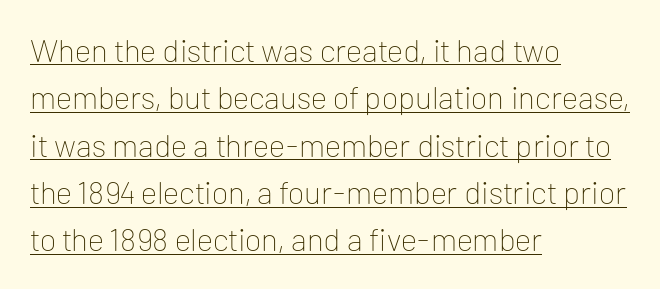
The image shows 32 px thin sans-serif type, upright; set left-aligned, normal line spacing (1.48x), normal letter spacing, underlined; low stroke contrast and a medium x-height.
